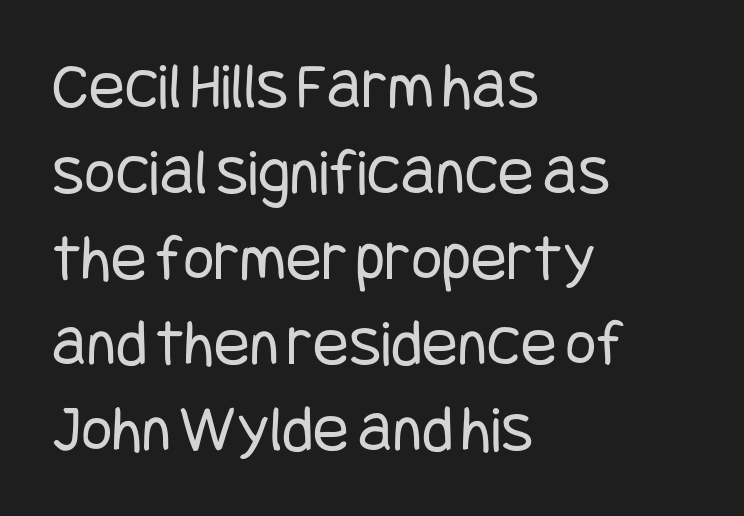
{"serif": "no", "italic": "no", "bold": "no", "weight": "regular", "width": "condensed", "stroke_contrast": "low", "x_height": "large", "underline": "no", "align": "left", "line_spacing": "normal", "line_spacing_ratio": 1.28, "letter_spacing": "normal", "letter_spacing_em": 0.0, "glyph_px": 67}
